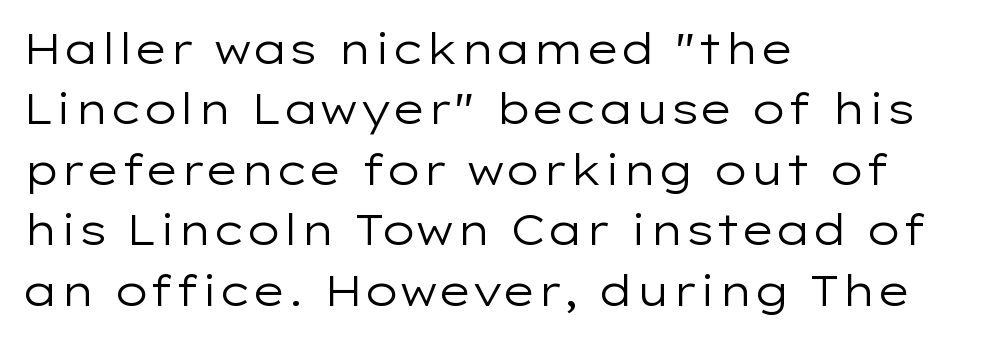
The face used here is rendered with its standard letterfit. The space beneath each line is pristine and unruled. Proportional: the letters do not fall into vertical columns. The face used here is a sans, in the tradition of grotesques and geometrics. Typeset ragged right — the left edge is the straight one. Successive baselines arrive at the customary interval.
